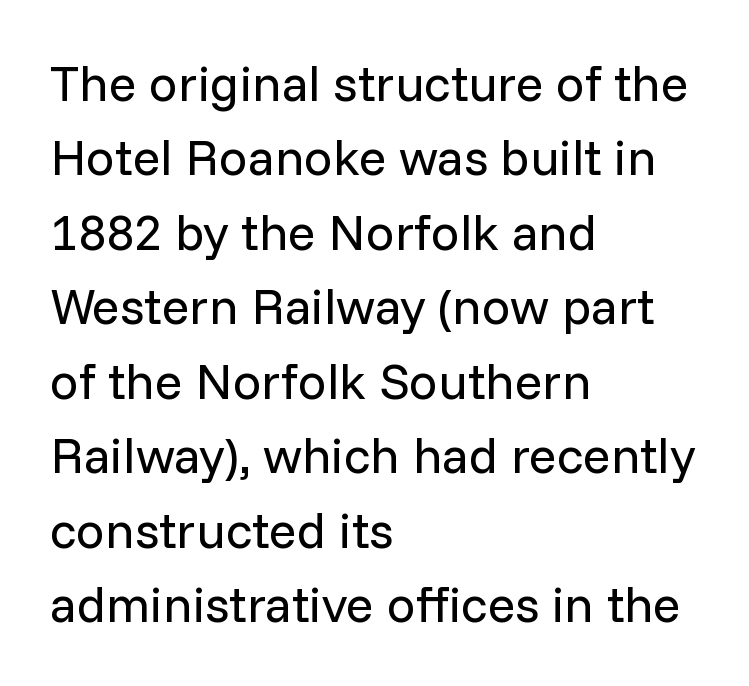
Q: Is the text bold? A: No.
Q: Is the text italic (slanted)? A: No, it is upright.
Q: Is the typeface a serif or a sans-serif typeface? A: Sans-serif.
Q: Is the text underlined? A: No.
Q: How is the paragraph aligned? A: Left-aligned.
Q: Is the spacing between letters normal or unusually wide? A: Normal.
Q: Is the spacing between lines tight, normal or loose? A: Normal.
Q: Width (condensed, normal, or wide)? A: Normal.
Q: Stroke contrast? A: Low.
Q: x-height? A: Medium.
Q: Monospaced? A: No.
